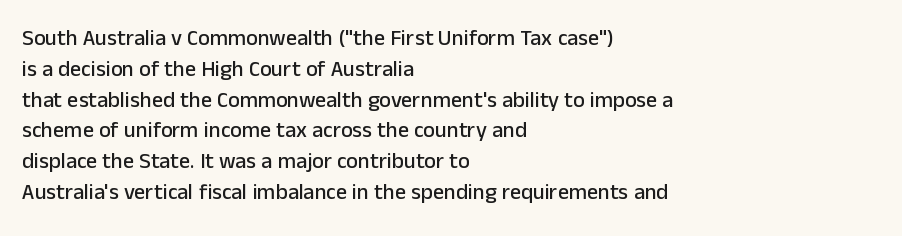
A classic flush-left, rag-right setting is used for this passage. Rendered with straight, roman letterforms. The rendering uses a moderate line-height, typical for paragraphs. In terms of letterspacing, this is plain default setting.
